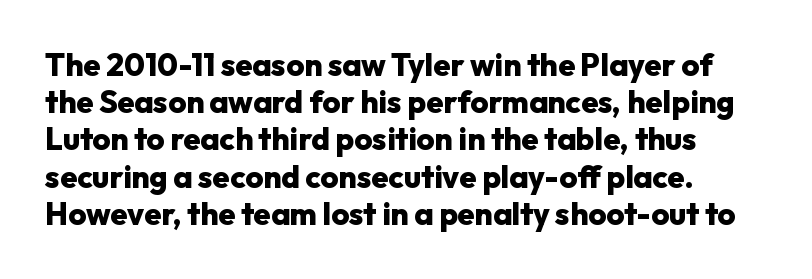
Q: Is the text bold? A: Yes.
Q: Is the text italic (slanted)? A: No, it is upright.
Q: Is the typeface a serif or a sans-serif typeface? A: Sans-serif.
Q: Is the text underlined? A: No.
Q: How is the paragraph aligned? A: Left-aligned.
Q: Is the spacing between letters normal or unusually wide? A: Normal.
Q: Width (condensed, normal, or wide)? A: Normal.
Q: Stroke contrast? A: Low.
Q: x-height? A: Medium.
Q: Monospaced? A: No.
